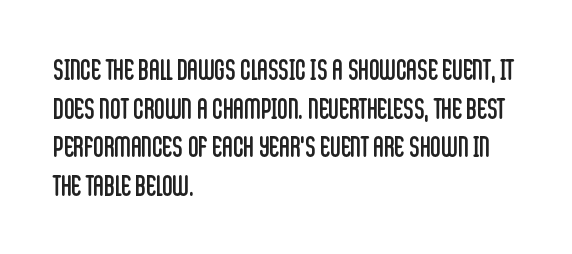
The image shows 29 px regular-weight, condensed sans-serif type, upright; set left-aligned, normal line spacing (1.33x), normal letter spacing, not underlined; low stroke contrast and a large x-height.
